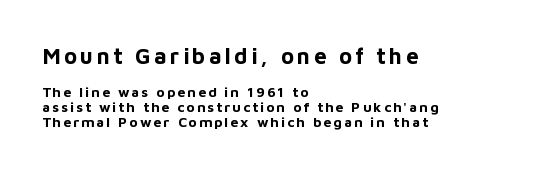
Q: Is the text bold? A: Yes.
Q: Is the text italic (slanted)? A: No, it is upright.
Q: Is the text underlined? A: No.
Q: How is the paragraph aligned? A: Left-aligned.
Q: Is the spacing between lines tight, normal or loose? A: Tight.
Q: Which block of text is set in a larger size, the first (top) or the second (bottom)? A: The first (top) one.
